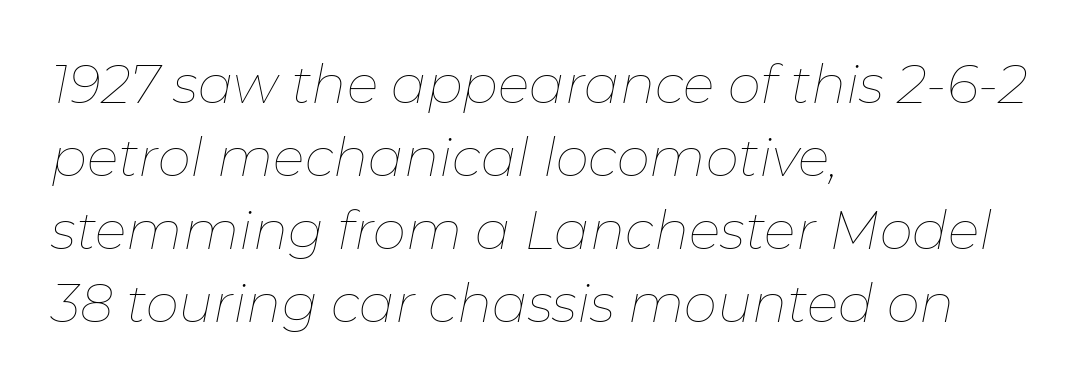
{"italic": "yes", "lean": "right", "slant_degrees": 11, "bold": "no", "weight": "thin", "width": "normal", "stroke_contrast": "low", "x_height": "medium", "monospaced": "no", "underline": "no", "align": "left", "line_spacing": "normal", "line_spacing_ratio": 1.38, "letter_spacing": "normal", "letter_spacing_em": 0.0, "glyph_px": 53}
